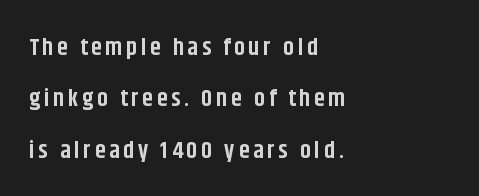
Q: Is the text bold? A: Yes.
Q: Is the text italic (slanted)? A: No, it is upright.
Q: Is the text underlined? A: No.
Q: How is the paragraph aligned? A: Left-aligned.
Q: Is the spacing between lines tight, normal or loose? A: Loose.
